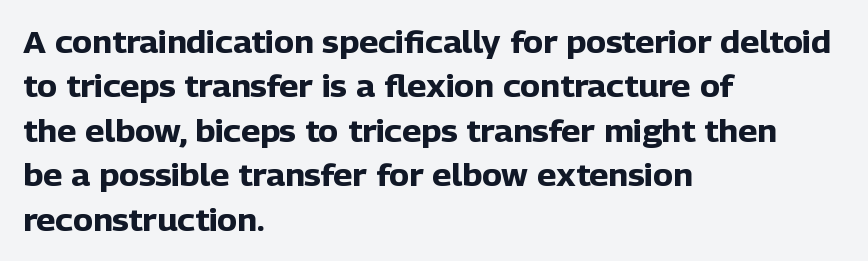
The image shows 30 px heavy sans-serif type, upright; set left-aligned, normal line spacing (1.48x), normal letter spacing, not underlined; low stroke contrast and a medium x-height.
